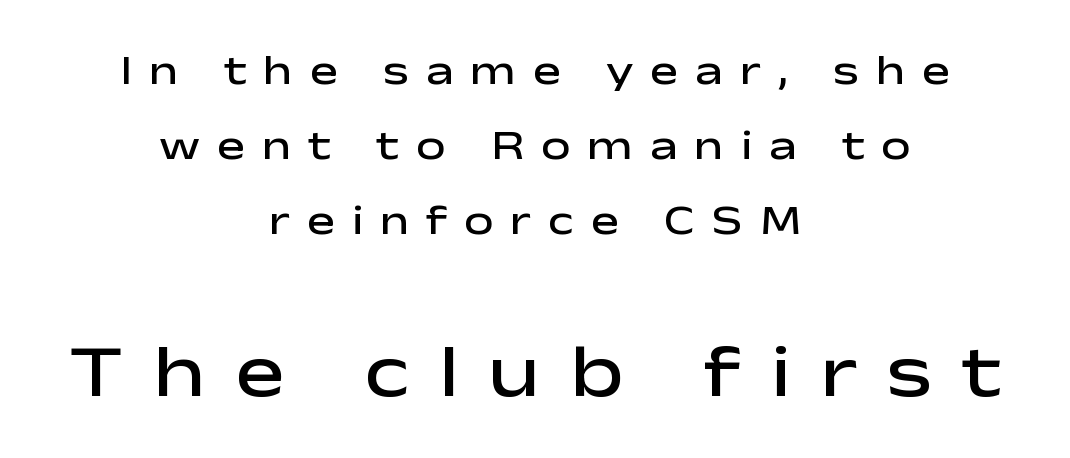
The image shows 74 px semibold, wide sans-serif type, upright; set centered, line spacing 1.78x, unusually wide letter spacing (+0.4 em), not underlined; the second (bottom) block is 1.76x larger; low stroke contrast and a medium x-height.
